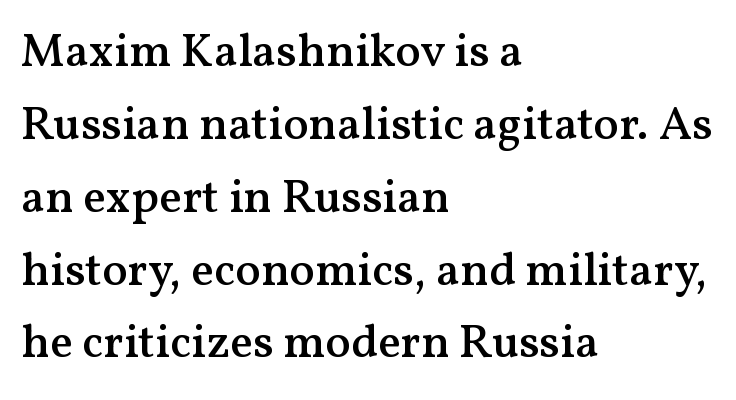
The foot of each line stays bare and open. This rendering leaves character spacing at its baseline value. Vertical spacing — default. Short and long lines alike share a common starting point at left.
